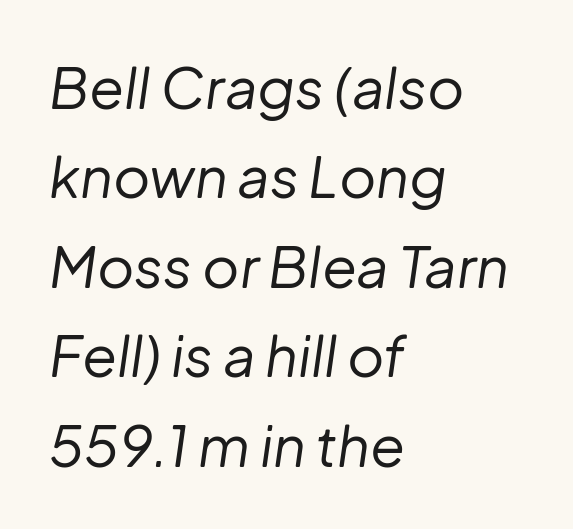
Do the characters align in a grid? No, the font is proportional. Tall strokes in this sample are angled rather than plumb. Weight: not bold — regular or lighter. The line texture is even and compact thanks to regular tracking.
